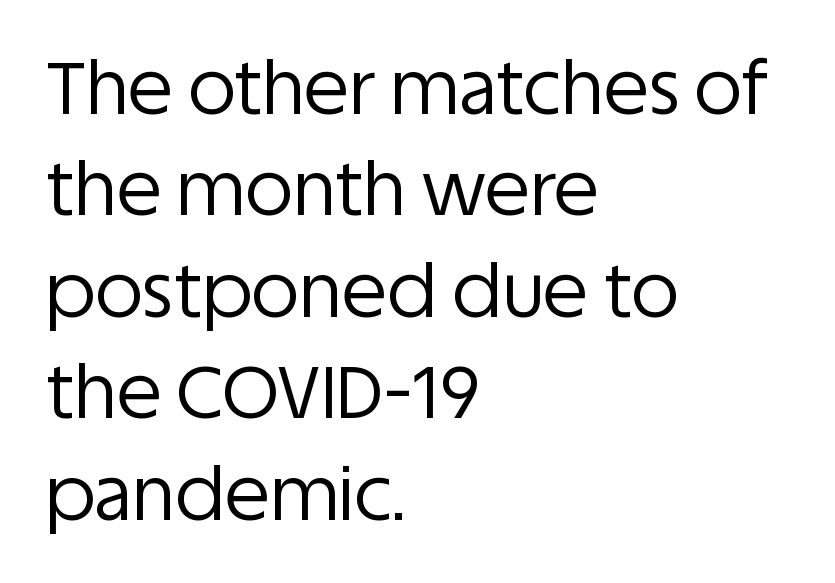
The image shows 74 px regular-weight sans-serif type, upright; set left-aligned, normal line spacing (1.37x), normal letter spacing, not underlined; low stroke contrast and a large x-height.
